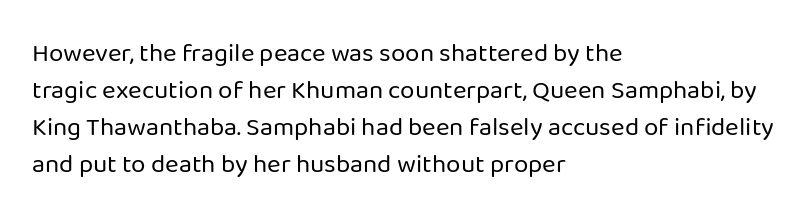
Rule under the text: the space is simply empty. The tracking reads as untouched default to a designer's eye. Compared with a typical body face, this is equally light or lighter still. A student would call this left alignment; a typographer would say flush left, rag right. The rows are spaced the way most documents space them.
